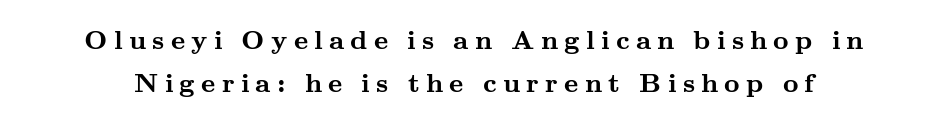
Q: Is the text bold? A: Yes.
Q: Is the text italic (slanted)? A: No, it is upright.
Q: Is the text underlined? A: No.
Q: Is the spacing between letters normal or unusually wide? A: Unusually wide.
Q: Is the spacing between lines tight, normal or loose? A: Normal.
